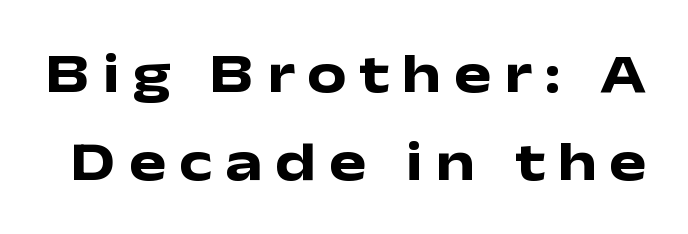
Type without underlining. This sample uses a sans-serif face. Honestly, the letter spacing is so wide it's the main thing you notice. Proportional: the letters do not fall into vertical columns.
